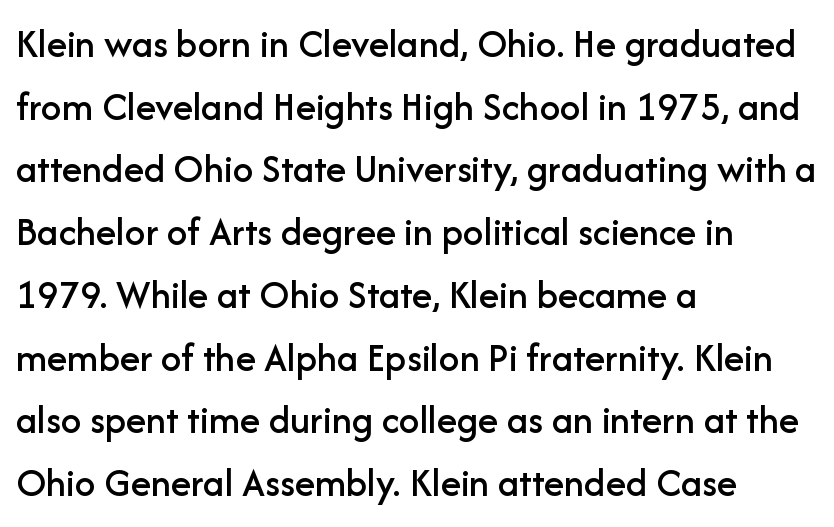
Is the block centered? No — it sits flush against the left margin. A typesetter would call this proportional, since set widths differ per character. This rendering leaves character spacing at its baseline value. Has an underline been added? It has not. Note: no serifs on the glyphs. Is there much room between lines? A standard amount, neither cramped nor airy.
